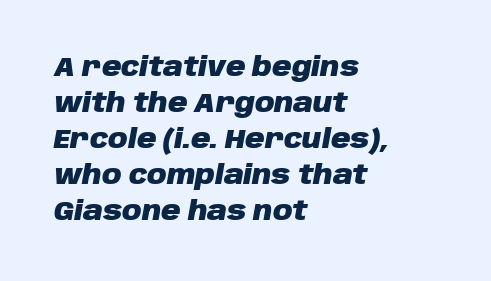
The image shows 27 px bold type, italic (leaning right); set left-aligned, normal line spacing (1.33x), normal letter spacing, not underlined.
